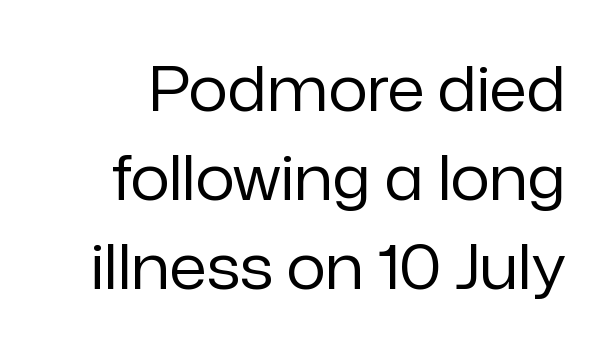
Q: Is the text bold? A: No.
Q: Is the text italic (slanted)? A: No, it is upright.
Q: Is the typeface a serif or a sans-serif typeface? A: Sans-serif.
Q: Is the text underlined? A: No.
Q: Is the spacing between letters normal or unusually wide? A: Normal.
Q: Is the spacing between lines tight, normal or loose? A: Normal.
Q: Width (condensed, normal, or wide)? A: Normal.
Q: Stroke contrast? A: Low.
Q: x-height? A: Medium.
Q: Monospaced? A: No.
